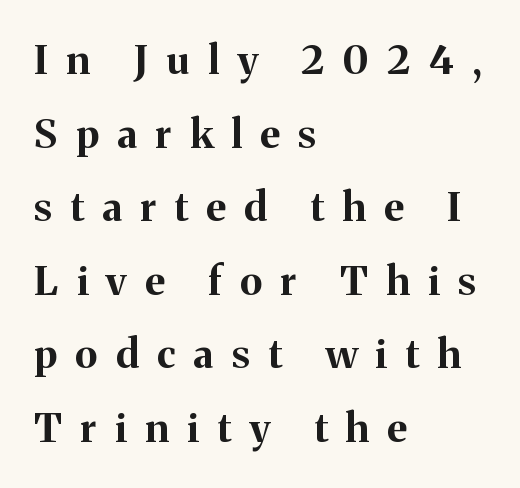
Q: Is the text bold? A: Yes.
Q: Is the text italic (slanted)? A: No, it is upright.
Q: Is the typeface a serif or a sans-serif typeface? A: Serif.
Q: Is the text underlined? A: No.
Q: How is the paragraph aligned? A: Left-aligned.
Q: Is the spacing between letters normal or unusually wide? A: Unusually wide.
Q: Width (condensed, normal, or wide)? A: Normal.
Q: Stroke contrast? A: Medium.
Q: x-height? A: Medium.
Q: Monospaced? A: No.
